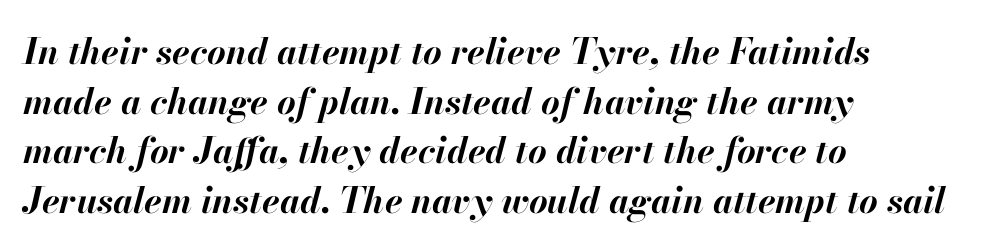
{"italic": "yes", "lean": "right", "slant_degrees": 13, "bold": "yes", "weight": "bold", "width": "normal", "stroke_contrast": "high", "x_height": "small", "monospaced": "no", "underline": "no", "align": "left", "line_spacing": "normal", "line_spacing_ratio": 1.38, "letter_spacing": "normal", "letter_spacing_em": 0.0, "glyph_px": 36}
